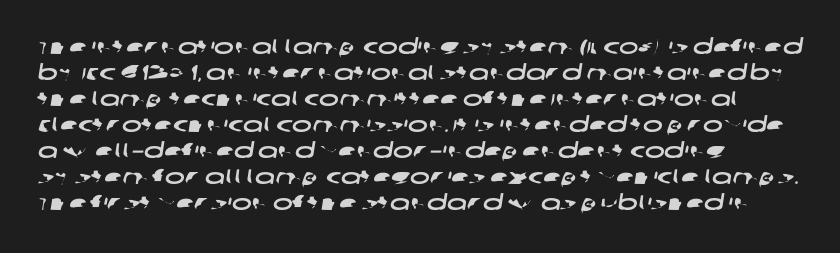
Short and long lines alike share a common starting point at left. Nobody touched the tracking dial on this one. The string is rendered with underlining switched off.
